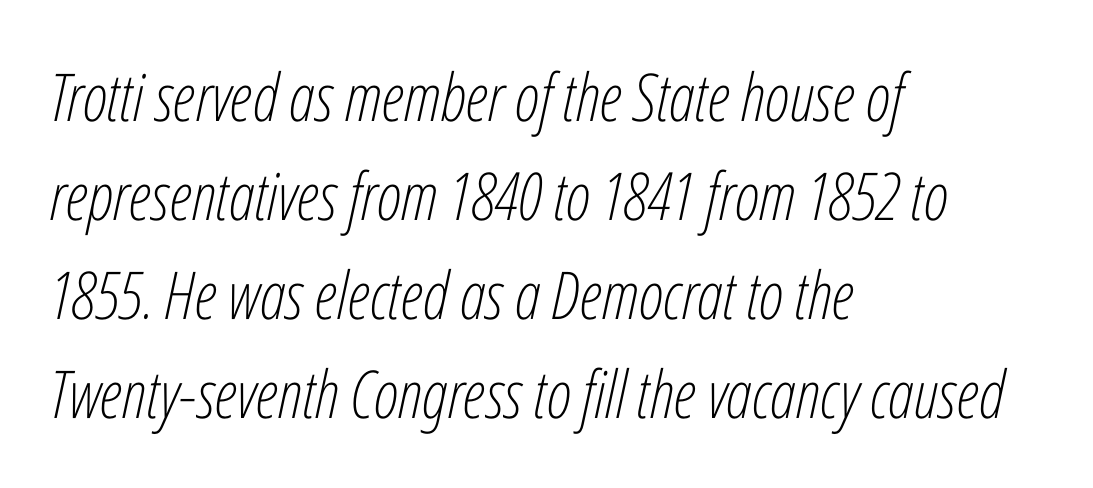
Q: Is the text bold? A: No.
Q: Is the text italic (slanted)? A: Yes, it leans right by about 12 degrees.
Q: Is the text underlined? A: No.
Q: How is the paragraph aligned? A: Left-aligned.
Q: Is the spacing between letters normal or unusually wide? A: Normal.
Q: Is the spacing between lines tight, normal or loose? A: Normal.
Q: Width (condensed, normal, or wide)? A: Condensed.
Q: Stroke contrast? A: Low.
Q: x-height? A: Medium.
Q: Monospaced? A: No.
